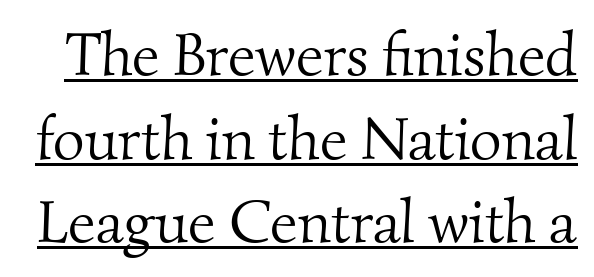
The image shows 61 px light serif type; set normal line spacing (1.37x), normal letter spacing, underlined; medium stroke contrast and a small x-height.
